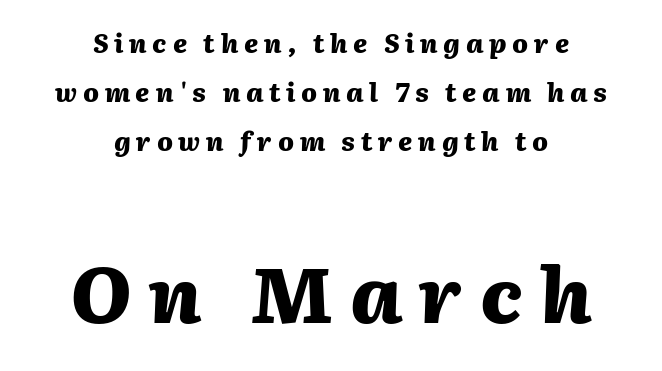
{"italic": "yes", "lean": "right", "slant_degrees": 2, "bold": "yes", "weight": "heavy", "width": "normal", "stroke_contrast": "medium", "x_height": "medium", "monospaced": "no", "underline": "no", "align": "center", "line_spacing_ratio": 1.88, "letter_spacing": "wide", "letter_spacing_em": 0.22, "larger_block": "second", "size_ratio": 3.0, "glyph_px": 78}
